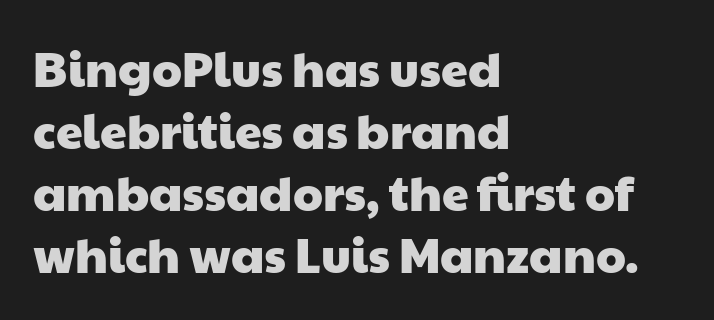
These lines stack with their left ends in a neat column. The gaps between neighbouring characters are ordinary and unremarkable. If you measured baseline to baseline, you'd find a middling distance. Anything drawn beneath the words? Only blank space. Font category for this specimen: sans-serif.
